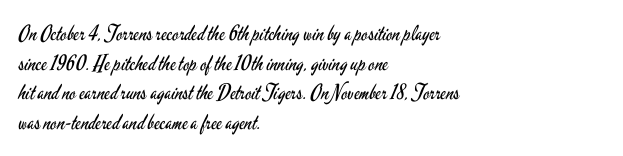
{"bold": "no", "underline": "no", "align": "left", "line_spacing": "normal", "line_spacing_ratio": 1.41, "letter_spacing": "normal", "letter_spacing_em": 0.0, "glyph_px": 21}
